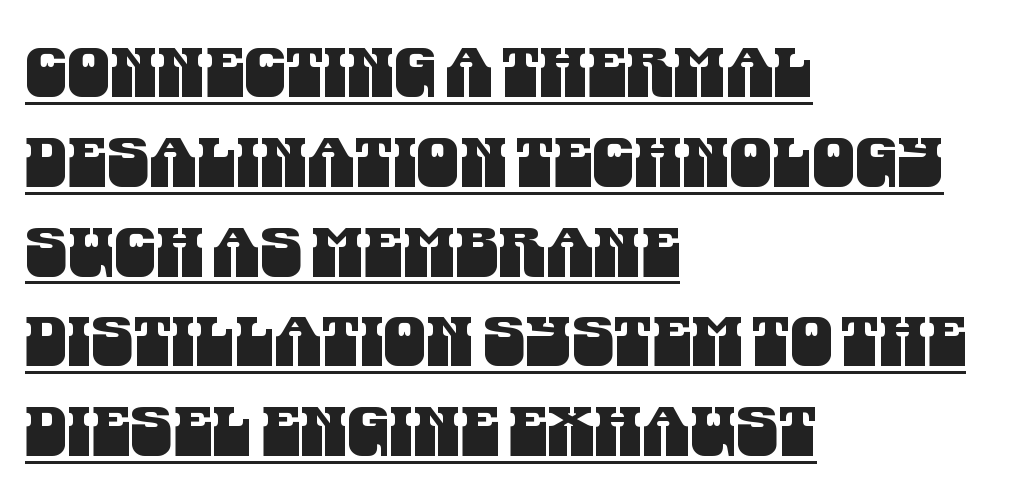
The image shows 68 px condensed sans-serif type; set left-aligned, normal line spacing (1.32x), normal letter spacing, underlined; medium stroke contrast and a large x-height.
